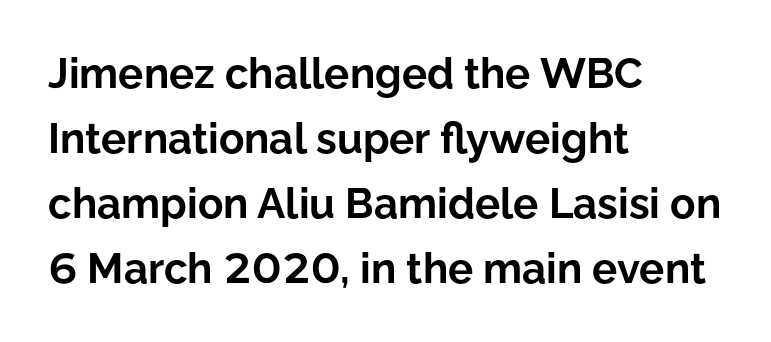
{"serif": "no", "italic": "no", "bold": "yes", "weight": "bold", "width": "normal", "stroke_contrast": "low", "x_height": "medium", "monospaced": "no", "underline": "no", "align": "left", "line_spacing": "normal", "line_spacing_ratio": 1.55, "letter_spacing": "normal", "letter_spacing_em": 0.0, "glyph_px": 42}
